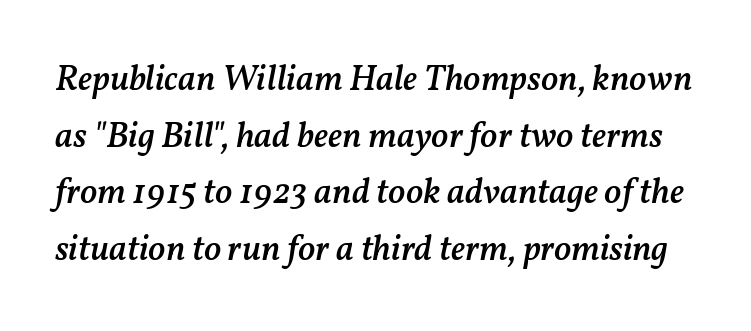
Q: Is the text bold? A: Semi-bold.
Q: Is the text italic (slanted)? A: Yes, it leans right by about 11 degrees.
Q: Is the text underlined? A: No.
Q: Is the spacing between letters normal or unusually wide? A: Normal.
Q: Is the spacing between lines tight, normal or loose? A: Normal.
Q: Width (condensed, normal, or wide)? A: Normal.
Q: Stroke contrast? A: Medium.
Q: x-height? A: Medium.
Q: Monospaced? A: No.
